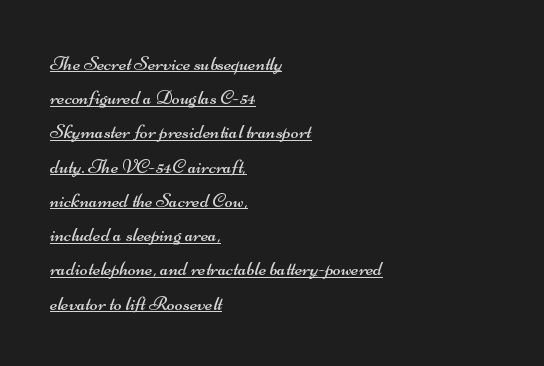
Q: Is the text bold? A: No.
Q: Is the text underlined? A: Yes.
Q: How is the paragraph aligned? A: Left-aligned.
Q: Is the spacing between letters normal or unusually wide? A: Normal.
Q: Is the spacing between lines tight, normal or loose? A: Normal.
